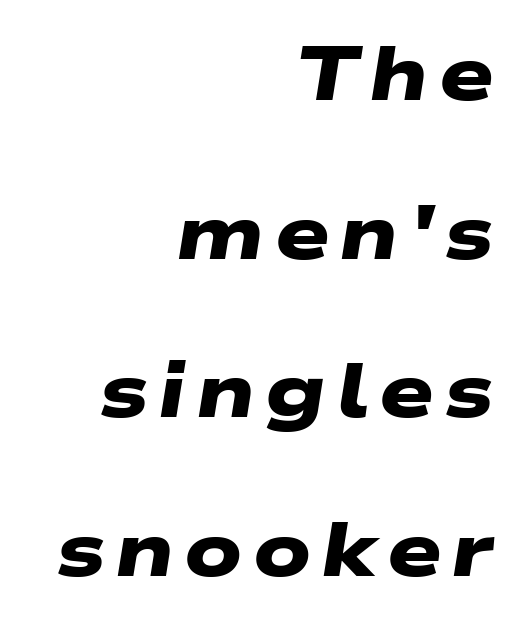
{"serif": "no", "bold": "yes", "weight": "heavy", "width": "wide", "stroke_contrast": "low", "x_height": "medium", "monospaced": "no", "underline": "no", "align": "right", "line_spacing": "loose", "line_spacing_ratio": 2.06, "glyph_px": 77}
